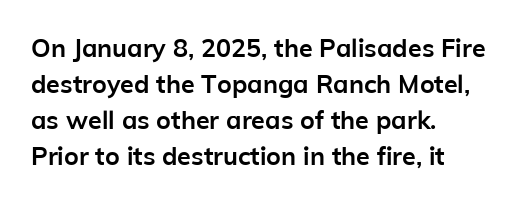
Q: Is the text bold? A: Yes.
Q: Is the text italic (slanted)? A: No, it is upright.
Q: Is the text underlined? A: No.
Q: How is the paragraph aligned? A: Left-aligned.
Q: Is the spacing between letters normal or unusually wide? A: Normal.
Q: Is the spacing between lines tight, normal or loose? A: Normal.
